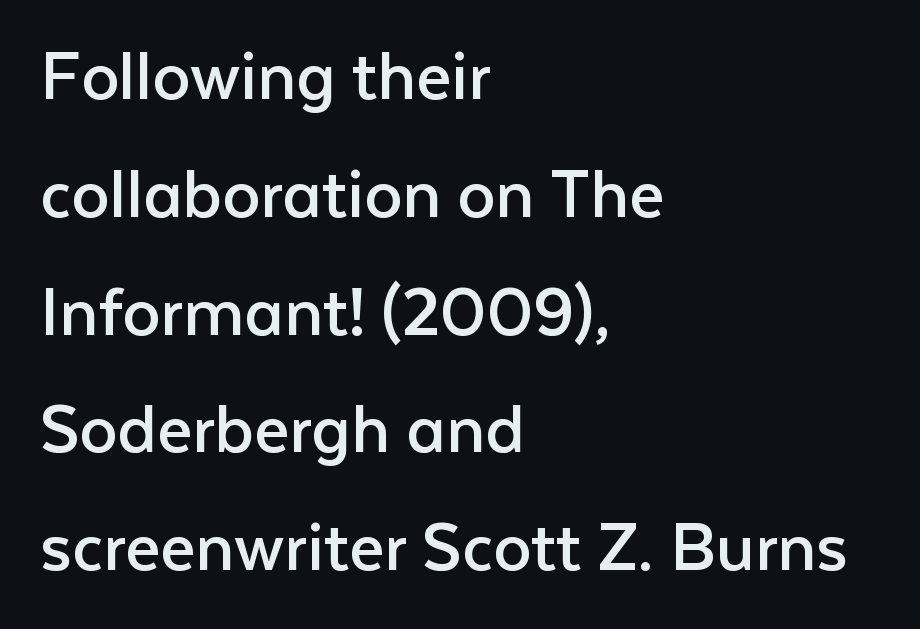
Q: Is the text bold? A: No.
Q: Is the text italic (slanted)? A: No, it is upright.
Q: Is the typeface a serif or a sans-serif typeface? A: Sans-serif.
Q: Is the text underlined? A: No.
Q: How is the paragraph aligned? A: Left-aligned.
Q: Is the spacing between letters normal or unusually wide? A: Normal.
Q: Is the spacing between lines tight, normal or loose? A: Normal.
Q: Width (condensed, normal, or wide)? A: Normal.
Q: Stroke contrast? A: Low.
Q: x-height? A: Medium.
Q: Monospaced? A: No.
